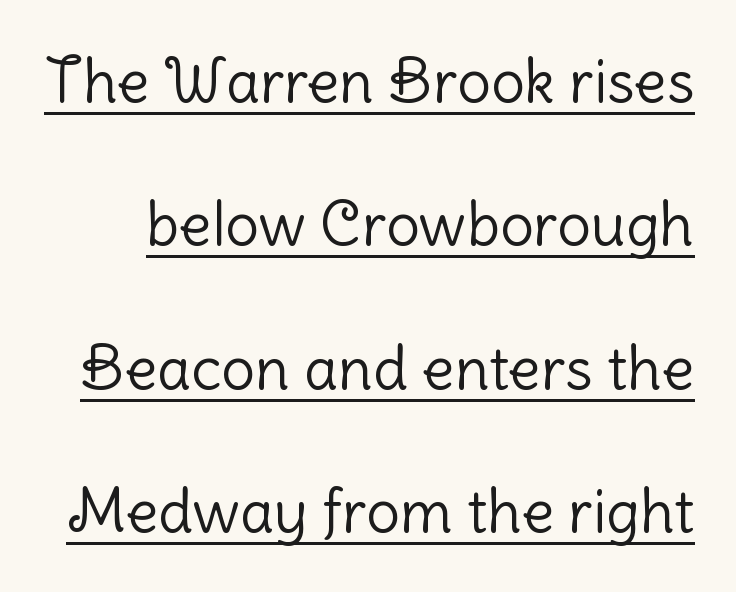
The image shows 60 px light sans-serif type, upright; set loose line spacing (2.39x), normal letter spacing, underlined; low stroke contrast and a medium x-height.
